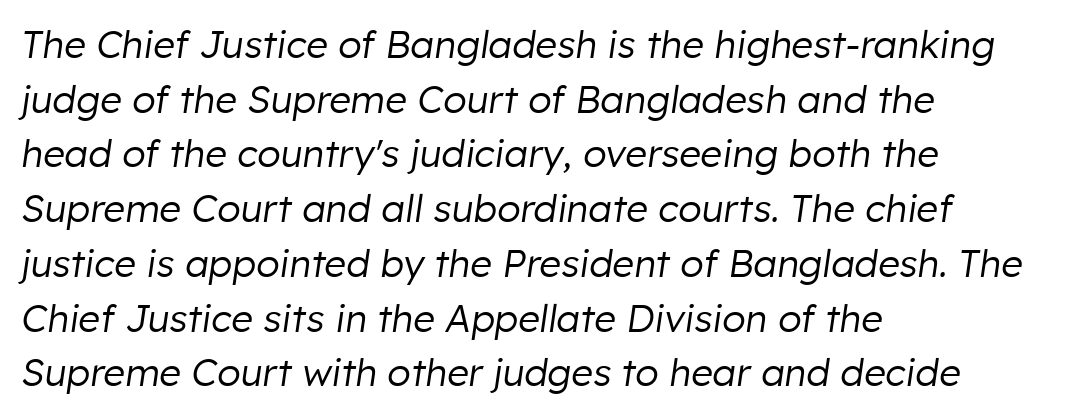
{"italic": "yes", "lean": "right", "slant_degrees": 8, "bold": "no", "weight": "regular", "width": "normal", "stroke_contrast": "low", "x_height": "medium", "monospaced": "no", "underline": "no", "align": "left", "line_spacing": "normal", "line_spacing_ratio": 1.44, "letter_spacing": "normal", "letter_spacing_em": 0.0, "glyph_px": 38}
